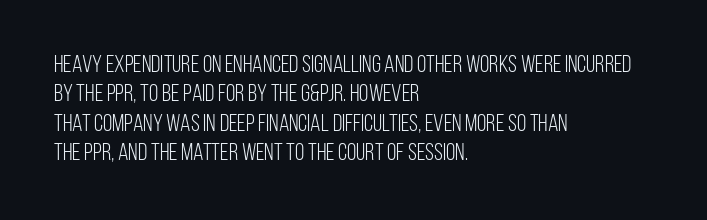
{"italic": "no", "bold": "no", "underline": "no", "align": "left", "line_spacing_ratio": 1.22, "letter_spacing": "normal", "letter_spacing_em": 0.0, "glyph_px": 24}
